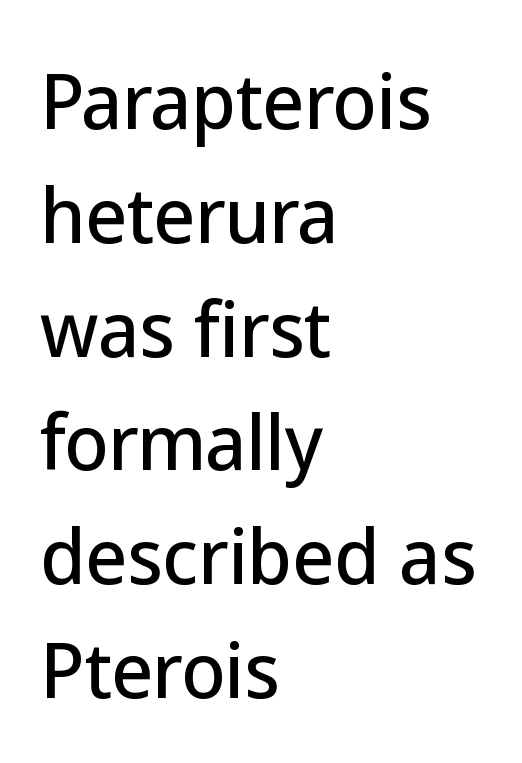
{"serif": "no", "italic": "no", "width": "normal", "stroke_contrast": "low", "x_height": "medium", "monospaced": "no", "underline": "no", "align": "left", "line_spacing": "normal", "line_spacing_ratio": 1.58, "letter_spacing": "normal", "letter_spacing_em": 0.0, "glyph_px": 72}
